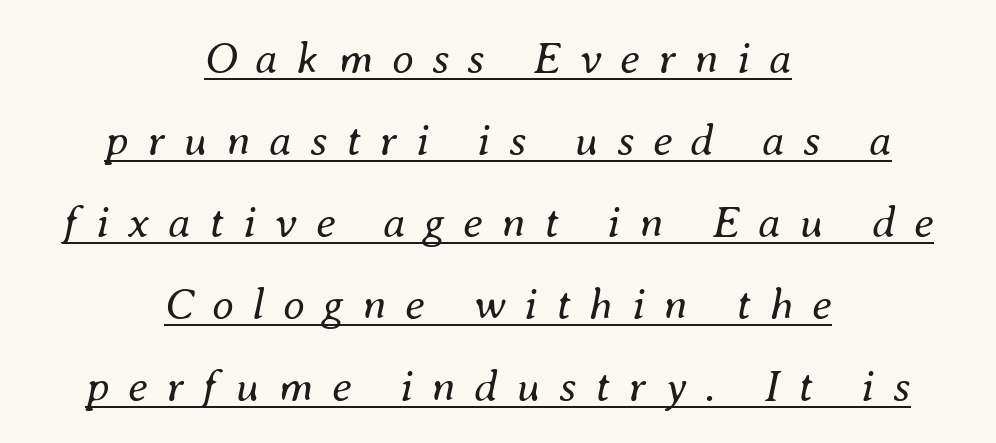
{"italic": "yes", "lean": "right", "slant_degrees": 8, "bold": "no", "weight": "regular", "width": "normal", "stroke_contrast": "medium", "x_height": "small", "monospaced": "no", "underline": "yes", "align": "center", "line_spacing_ratio": 1.82, "letter_spacing": "wide", "letter_spacing_em": 0.41, "glyph_px": 45}
